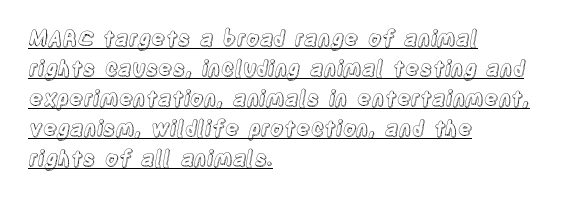
The image shows 21 px text type; set left-aligned, normal line spacing (1.43x), normal letter spacing, underlined.
